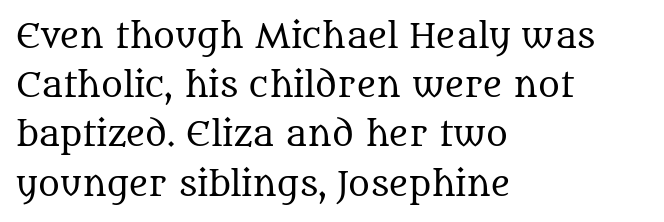
The ragged edge is on the right, which tells us the setting is flush left. Ink coverage per letter is moderate at most. Anything drawn beneath the words? Only blank space. How are the letters spaced? Ordinarily, with no added tracking. Note the varied advance widths — an 'i' is clearly narrower than an 'm'.
